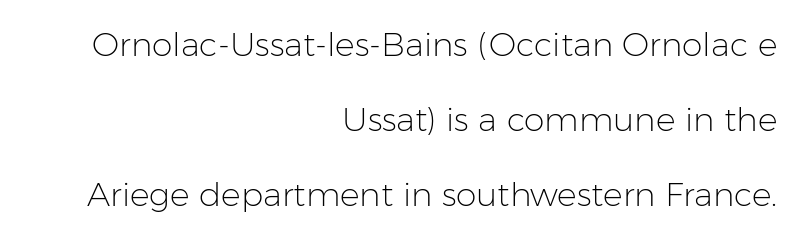
The cut favours lightness, reaching ordinary text weight at its darkest. The line-height multiplier appears high, well above default. The horizontal fit of the characters is conventional and even. A student would call this right alignment; a typographer would say flush right, rag left. Does the type have serifs? No, each stem ends abruptly.
